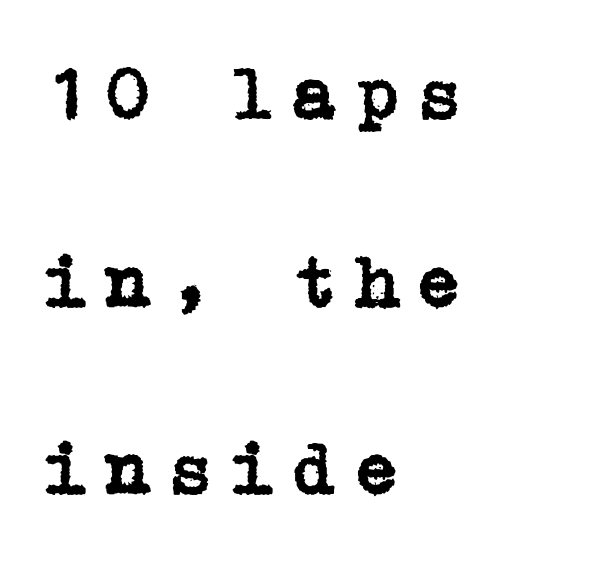
The lines are spread far apart with generous leading. These lines have a slow, spaced-out rhythm from letter to letter. Glance below the letters and you will spot only blank space. Typeset ragged right — the left edge is the straight one. This is roman type, the default non-slanted kind.
